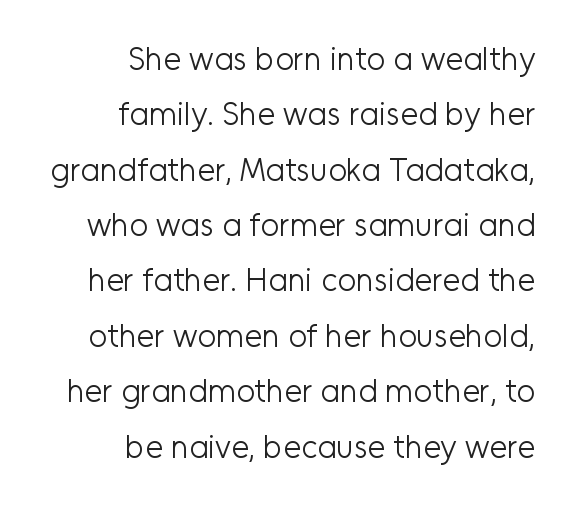
Q: Is the text bold? A: No.
Q: Is the text italic (slanted)? A: No, it is upright.
Q: Is the typeface a serif or a sans-serif typeface? A: Sans-serif.
Q: Is the text underlined? A: No.
Q: How is the paragraph aligned? A: Right-aligned.
Q: Is the spacing between letters normal or unusually wide? A: Normal.
Q: Width (condensed, normal, or wide)? A: Normal.
Q: Stroke contrast? A: Low.
Q: x-height? A: Medium.
Q: Monospaced? A: No.
